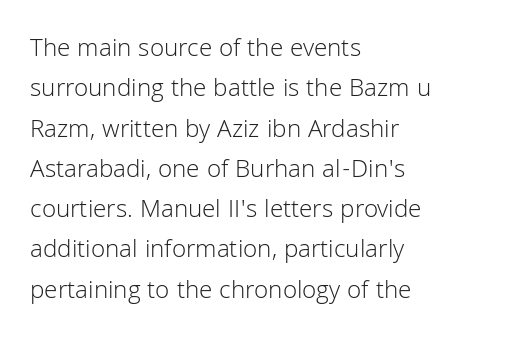
Check the space under the baseline: it is left empty. The type sits square on the baseline with zero lean. Line spacing here is normal. Casual observation: everything's shoved over to the left. Honestly, the letter spacing is just normal — you wouldn't notice it.
